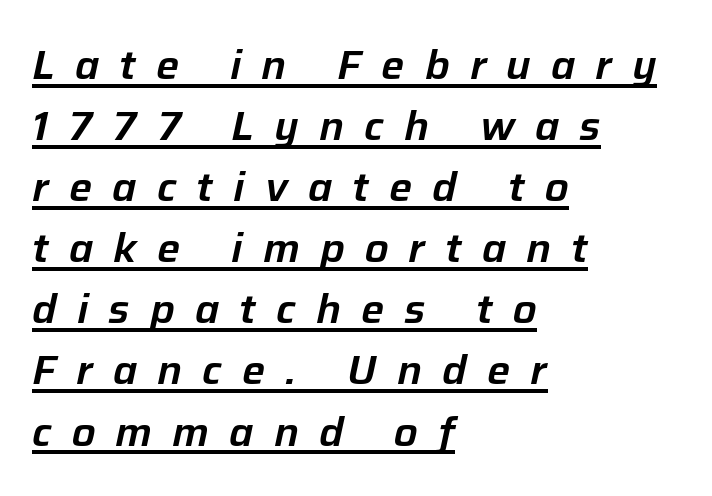
The image shows 41 px text type, italic (leaning right); set left-aligned, normal line spacing (1.49x), unusually wide letter spacing (+0.49 em), underlined; low stroke contrast and a medium x-height.
